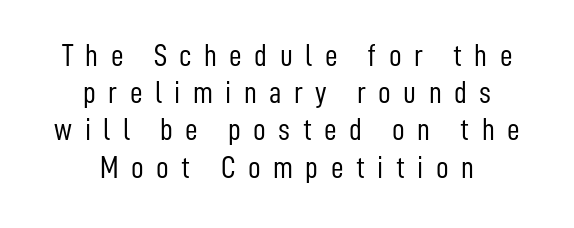
{"serif": "no", "italic": "no", "bold": "no", "weight": "light", "width": "condensed", "stroke_contrast": "low", "x_height": "medium", "monospaced": "no", "underline": "no", "align": "center", "line_spacing_ratio": 1.2, "letter_spacing": "wide", "letter_spacing_em": 0.4, "glyph_px": 31}
